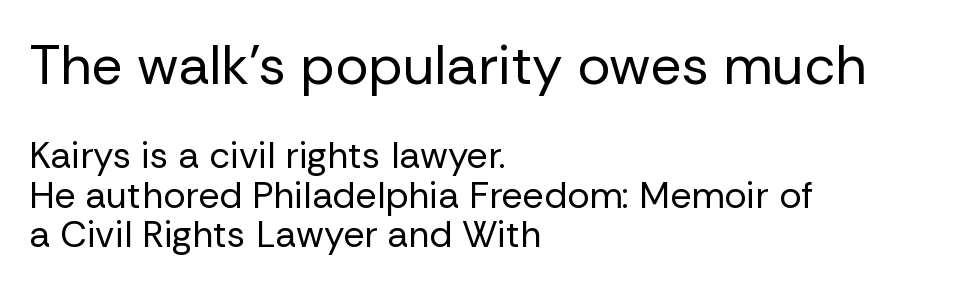
Q: Is the text bold? A: No.
Q: Is the text italic (slanted)? A: No, it is upright.
Q: Is the typeface a serif or a sans-serif typeface? A: Sans-serif.
Q: Is the text underlined? A: No.
Q: How is the paragraph aligned? A: Left-aligned.
Q: Is the spacing between letters normal or unusually wide? A: Normal.
Q: Is the spacing between lines tight, normal or loose? A: Tight.
Q: Which block of text is set in a larger size, the first (top) or the second (bottom)? A: The first (top) one.
Q: Width (condensed, normal, or wide)? A: Normal.
Q: Stroke contrast? A: Low.
Q: x-height? A: Medium.
Q: Monospaced? A: No.
